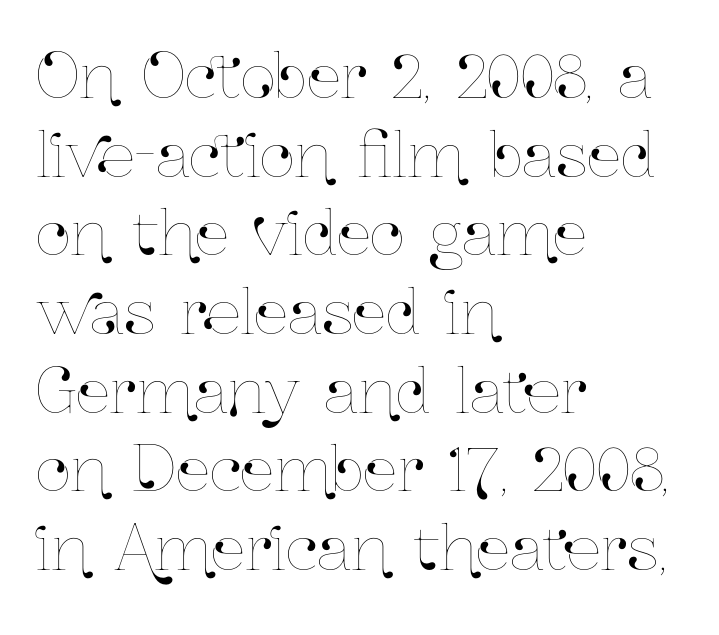
{"italic": "no", "width": "condensed", "stroke_contrast": "low", "x_height": "medium", "monospaced": "no", "underline": "no", "align": "left", "line_spacing": "normal", "line_spacing_ratio": 1.29, "letter_spacing": "normal", "letter_spacing_em": 0.0, "glyph_px": 61}
